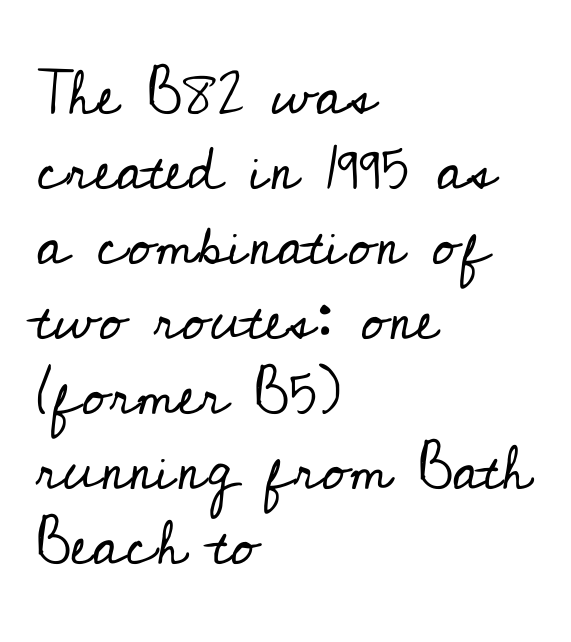
The image shows 61 px regular-weight serif type; set left-aligned, line spacing 1.23x, normal letter spacing, not underlined; low stroke contrast and a small x-height.
